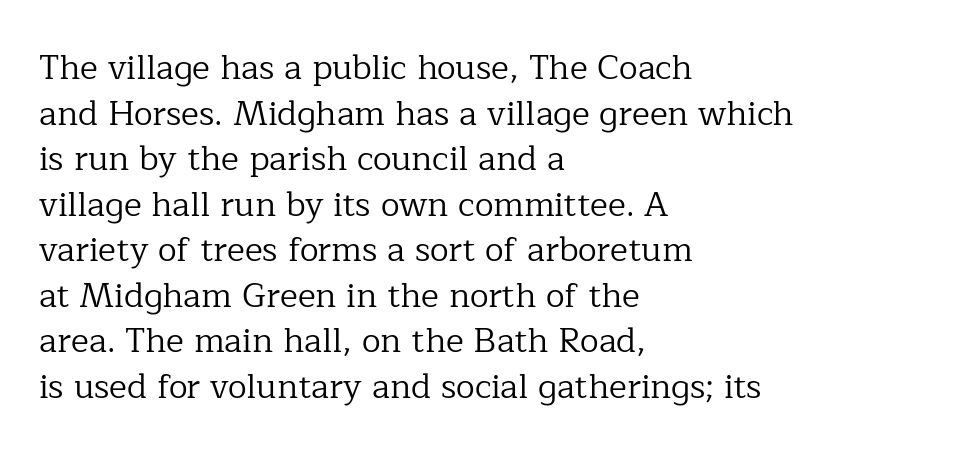
Q: Is the text bold? A: No.
Q: Is the text italic (slanted)? A: No, it is upright.
Q: Is the typeface a serif or a sans-serif typeface? A: Serif.
Q: Is the text underlined? A: No.
Q: How is the paragraph aligned? A: Left-aligned.
Q: Is the spacing between letters normal or unusually wide? A: Normal.
Q: Is the spacing between lines tight, normal or loose? A: Normal.
Q: Width (condensed, normal, or wide)? A: Normal.
Q: Stroke contrast? A: Low.
Q: x-height? A: Medium.
Q: Monospaced? A: No.
